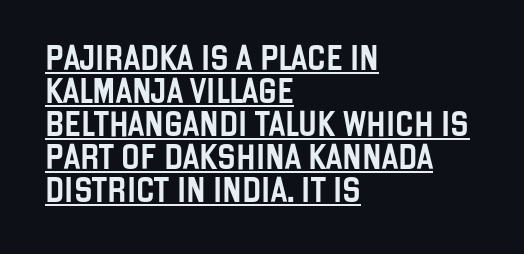
The image shows 25 px text type, upright; set left-aligned, normal line spacing (1.32x), normal letter spacing, underlined.
